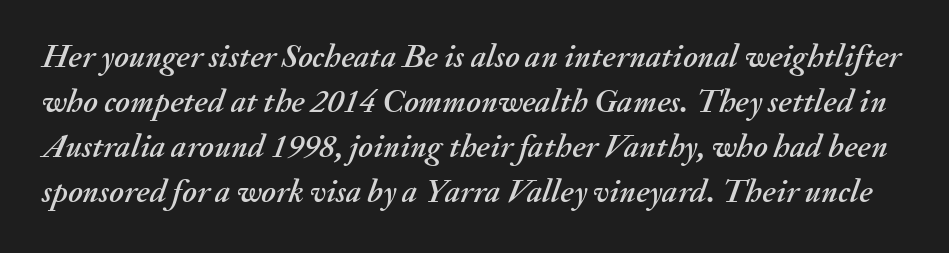
Q: Is the text italic (slanted)? A: Yes, it leans right by about 20 degrees.
Q: Is the text underlined? A: No.
Q: Is the spacing between letters normal or unusually wide? A: Normal.
Q: Is the spacing between lines tight, normal or loose? A: Normal.
Q: Width (condensed, normal, or wide)? A: Normal.
Q: Stroke contrast? A: Medium.
Q: x-height? A: Small.
Q: Monospaced? A: No.
